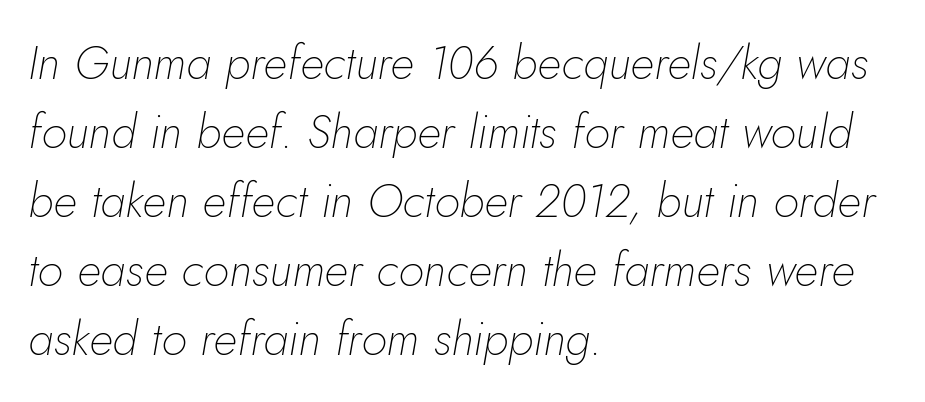
The paragraph has a hard left edge and a soft right edge. The designer left line spacing at the default. Notice how the stems are inclined rather than vertical — that's the hallmark of italics. Has an underline been added? It has not.
